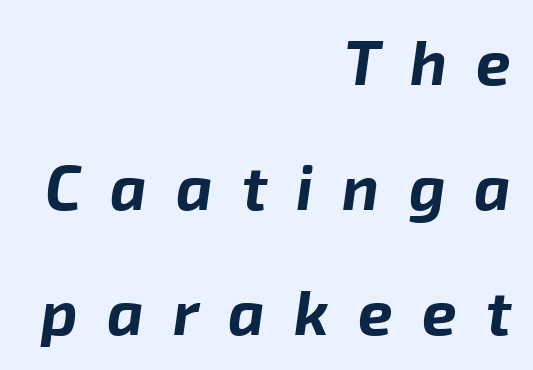
The image shows 62 px bold type, italic (leaning right); set right-aligned, loose line spacing (2.02x), unusually wide letter spacing (+0.47 em), not underlined; low stroke contrast and a medium x-height.
